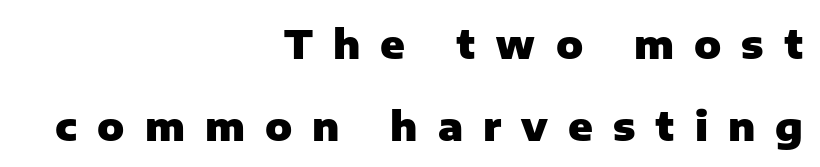
{"serif": "no", "italic": "no", "bold": "yes", "weight": "heavy", "width": "normal", "stroke_contrast": "low", "x_height": "medium", "monospaced": "no", "underline": "no", "align": "right", "line_spacing": "loose", "line_spacing_ratio": 2.04, "letter_spacing": "wide", "letter_spacing_em": 0.5, "glyph_px": 40}
